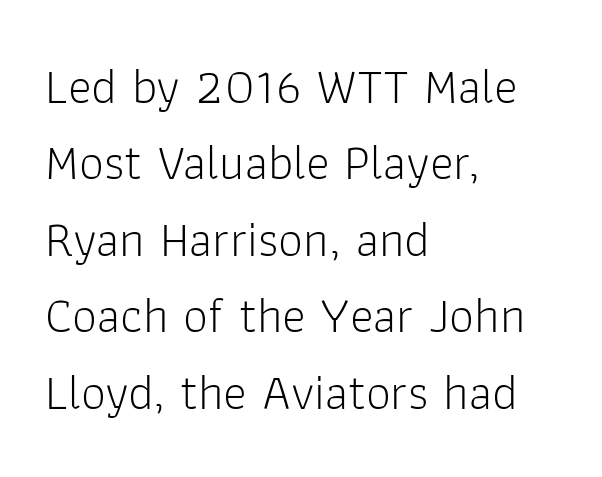
{"serif": "no", "italic": "no", "bold": "no", "weight": "light", "width": "normal", "stroke_contrast": "low", "x_height": "medium", "monospaced": "no", "underline": "no", "align": "left", "line_spacing": "normal", "line_spacing_ratio": 1.53, "letter_spacing": "normal", "letter_spacing_em": 0.0, "glyph_px": 50}
